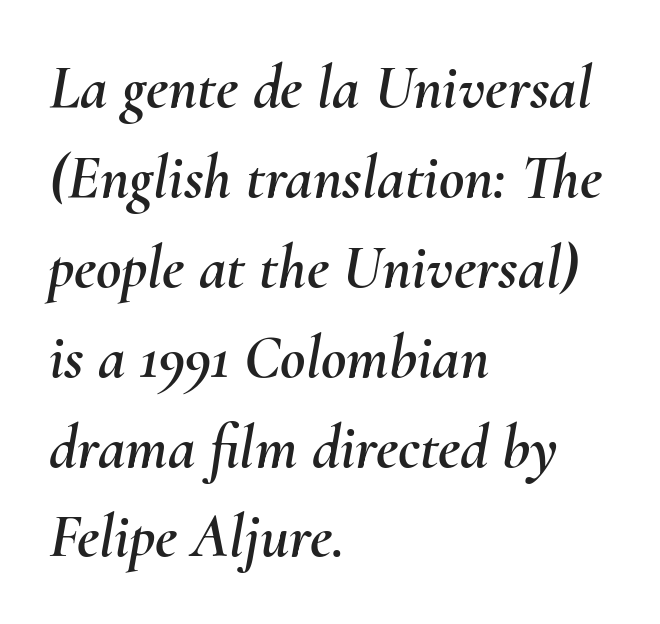
Q: Is the text italic (slanted)? A: Yes, it leans right by about 10 degrees.
Q: Is the text underlined? A: No.
Q: How is the paragraph aligned? A: Left-aligned.
Q: Is the spacing between letters normal or unusually wide? A: Normal.
Q: Is the spacing between lines tight, normal or loose? A: Normal.
Q: Width (condensed, normal, or wide)? A: Normal.
Q: Stroke contrast? A: Medium.
Q: x-height? A: Small.
Q: Monospaced? A: No.
